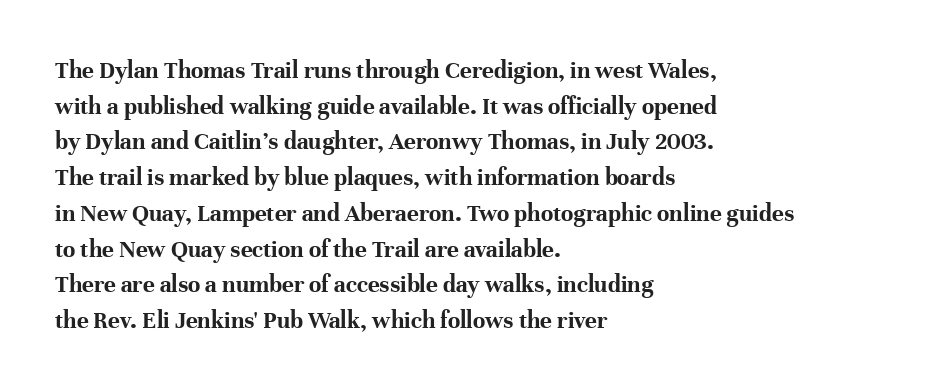
Q: Is the text bold? A: Yes.
Q: Is the text italic (slanted)? A: No, it is upright.
Q: Is the text underlined? A: No.
Q: How is the paragraph aligned? A: Left-aligned.
Q: Is the spacing between letters normal or unusually wide? A: Normal.
Q: Is the spacing between lines tight, normal or loose? A: Normal.
